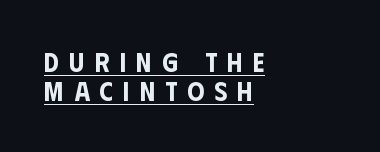
Q: Is the text italic (slanted)? A: No, it is upright.
Q: Is the text underlined? A: Yes.
Q: How is the paragraph aligned? A: Left-aligned.
Q: Is the spacing between letters normal or unusually wide? A: Unusually wide.
Q: Is the spacing between lines tight, normal or loose? A: Tight.
